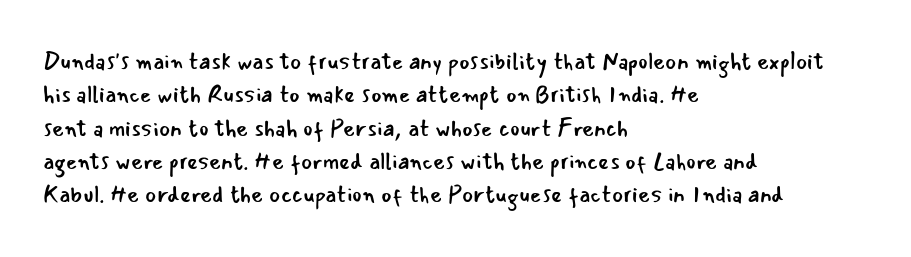
The image shows 23 px text type, upright; set left-aligned, normal line spacing (1.45x), normal letter spacing, not underlined.
